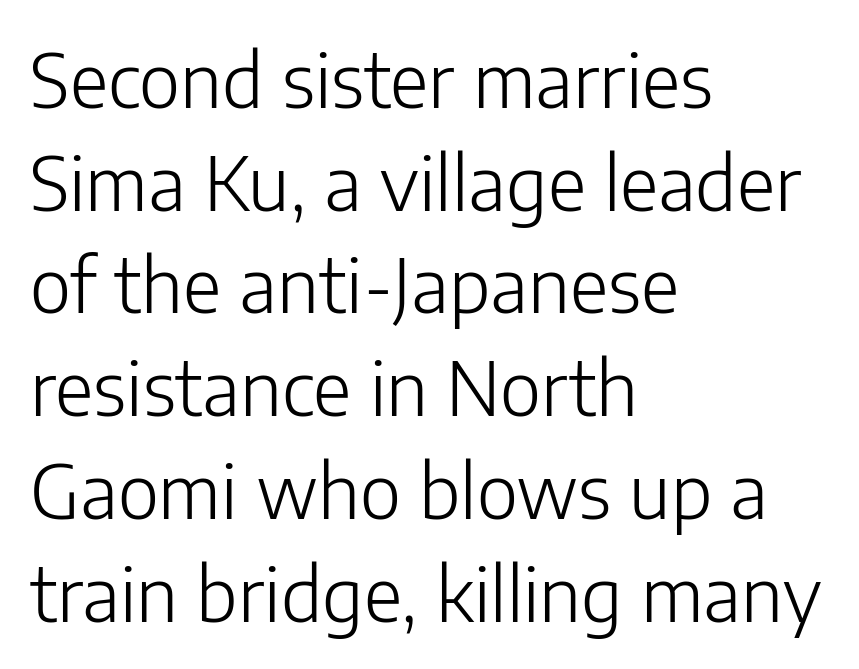
A typesetter would call this proportional, since set widths differ per character. Lines of text with bare space underneath. A sans-serif font was chosen for this passage. The letters look calm and open, with moderate or lighter stems. If you measured baseline to baseline, you'd find a middling distance. Do the letters lean? They stand straight.
